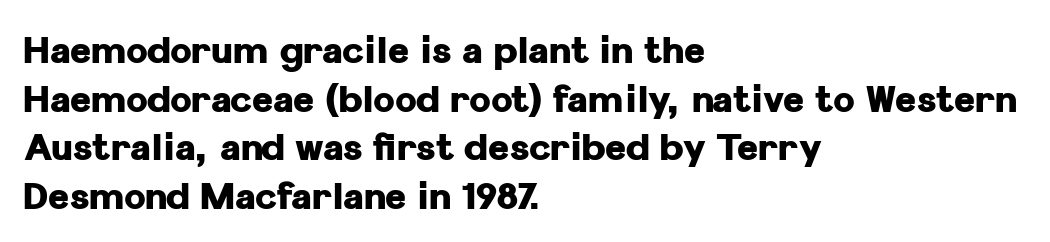
Q: Is the text bold? A: Yes.
Q: Is the text italic (slanted)? A: No, it is upright.
Q: Is the typeface a serif or a sans-serif typeface? A: Sans-serif.
Q: Is the text underlined? A: No.
Q: How is the paragraph aligned? A: Left-aligned.
Q: Is the spacing between letters normal or unusually wide? A: Normal.
Q: Is the spacing between lines tight, normal or loose? A: Normal.
Q: Width (condensed, normal, or wide)? A: Normal.
Q: Stroke contrast? A: Low.
Q: x-height? A: Medium.
Q: Monospaced? A: No.
